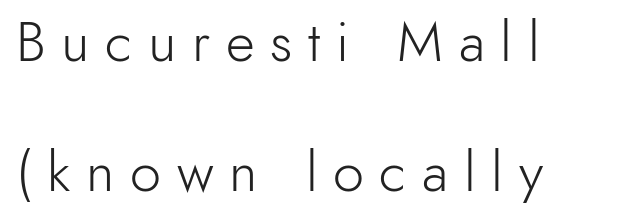
Q: Is the text bold? A: No.
Q: Is the text italic (slanted)? A: No, it is upright.
Q: Is the typeface a serif or a sans-serif typeface? A: Sans-serif.
Q: Is the text underlined? A: No.
Q: How is the paragraph aligned? A: Left-aligned.
Q: Is the spacing between letters normal or unusually wide? A: Unusually wide.
Q: Is the spacing between lines tight, normal or loose? A: Loose.
Q: Width (condensed, normal, or wide)? A: Normal.
Q: x-height? A: Small.
Q: Monospaced? A: No.
